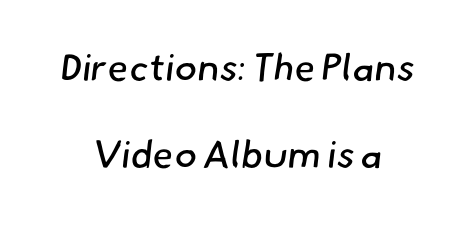
{"serif": "no", "bold": "no", "weight": "regular", "width": "normal", "stroke_contrast": "low", "x_height": "small", "monospaced": "no", "underline": "no", "align": "center", "line_spacing": "loose", "line_spacing_ratio": 2.3, "letter_spacing": "normal", "letter_spacing_em": 0.0, "glyph_px": 38}
